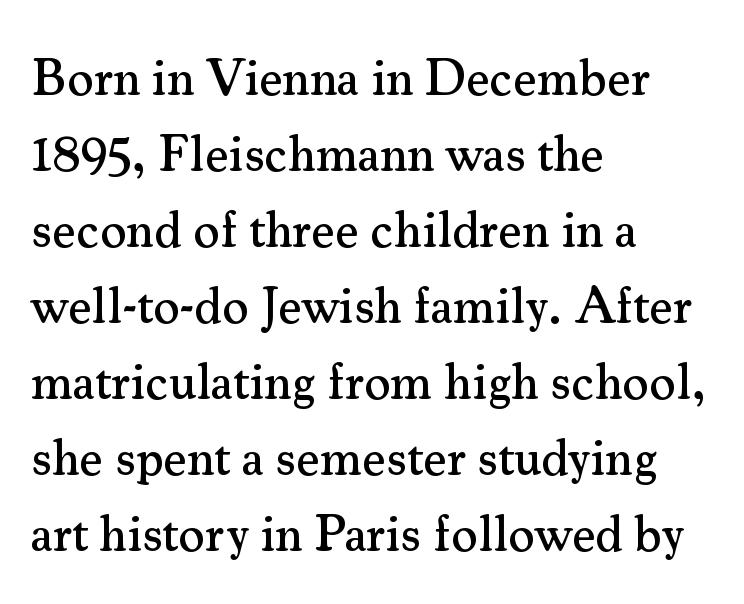
Each row of text sits above clean, open space. The lettering holds an erect, upright posture throughout. The letters advance in unequal steps, a hallmark of proportional type. I'd call this a serif setting — the letters wear small feet. Letter spacing: default.
